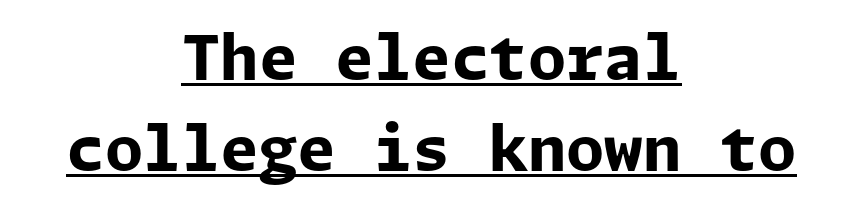
The image shows 62 px bold sans-serif type, upright; set centered, normal line spacing (1.46x), normal letter spacing, underlined; low stroke contrast and a medium x-height.
